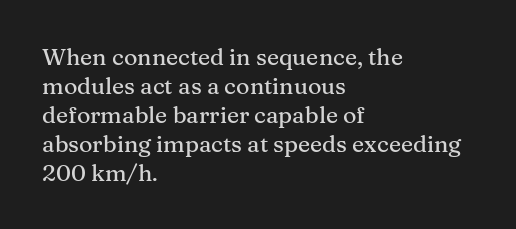
Q: Is the text italic (slanted)? A: No, it is upright.
Q: Is the text underlined? A: No.
Q: How is the paragraph aligned? A: Left-aligned.
Q: Is the spacing between letters normal or unusually wide? A: Normal.
Q: Is the spacing between lines tight, normal or loose? A: Normal.
